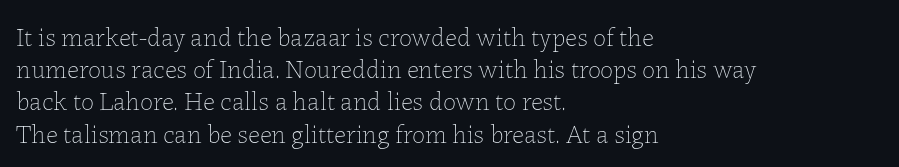
Q: Is the text bold? A: No.
Q: Is the text italic (slanted)? A: No, it is upright.
Q: Is the text underlined? A: No.
Q: How is the paragraph aligned? A: Left-aligned.
Q: Is the spacing between letters normal or unusually wide? A: Normal.
